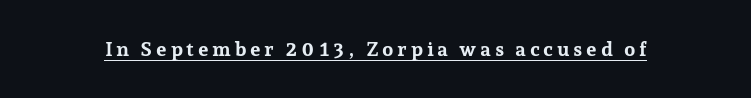
The font's upright variant was chosen for this text. The typesetting leans heavy: a genuine bold. Notice how a bar underscores the lettering throughout.
